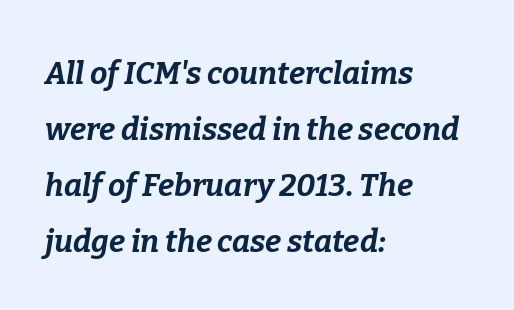
The image shows 31 px bold type, italic (leaning right); set left-aligned, line spacing 1.81x, normal letter spacing, not underlined; low stroke contrast and a medium x-height.
